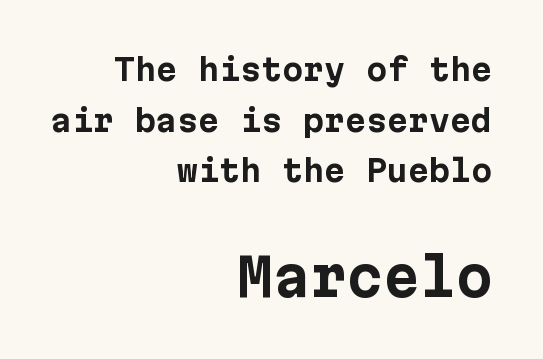
The image shows 52 px bold sans-serif type, upright; set right-aligned, normal line spacing (1.69x), normal letter spacing, not underlined; the second (bottom) block is 1.73x larger; low stroke contrast and a medium x-height.
